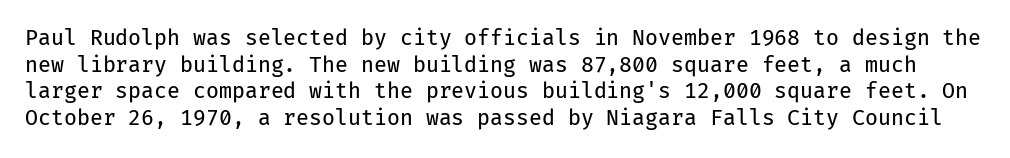
{"italic": "no", "bold": "no", "underline": "no", "line_spacing": "normal", "line_spacing_ratio": 1.27, "letter_spacing": "normal", "letter_spacing_em": 0.0, "glyph_px": 21}
